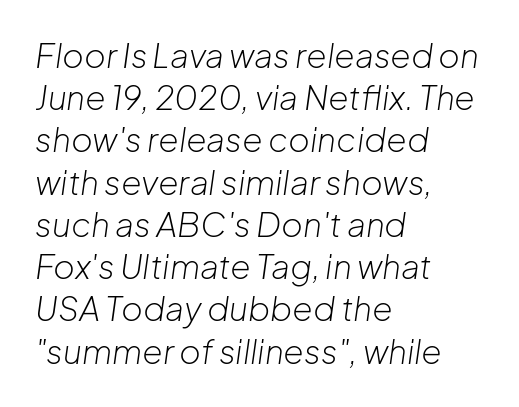
Q: Is the text bold? A: No.
Q: Is the text italic (slanted)? A: Yes, it leans right by about 8 degrees.
Q: Is the text underlined? A: No.
Q: How is the paragraph aligned? A: Left-aligned.
Q: Is the spacing between letters normal or unusually wide? A: Normal.
Q: Is the spacing between lines tight, normal or loose? A: Normal.
Q: Width (condensed, normal, or wide)? A: Normal.
Q: Stroke contrast? A: Low.
Q: x-height? A: Medium.
Q: Monospaced? A: No.
